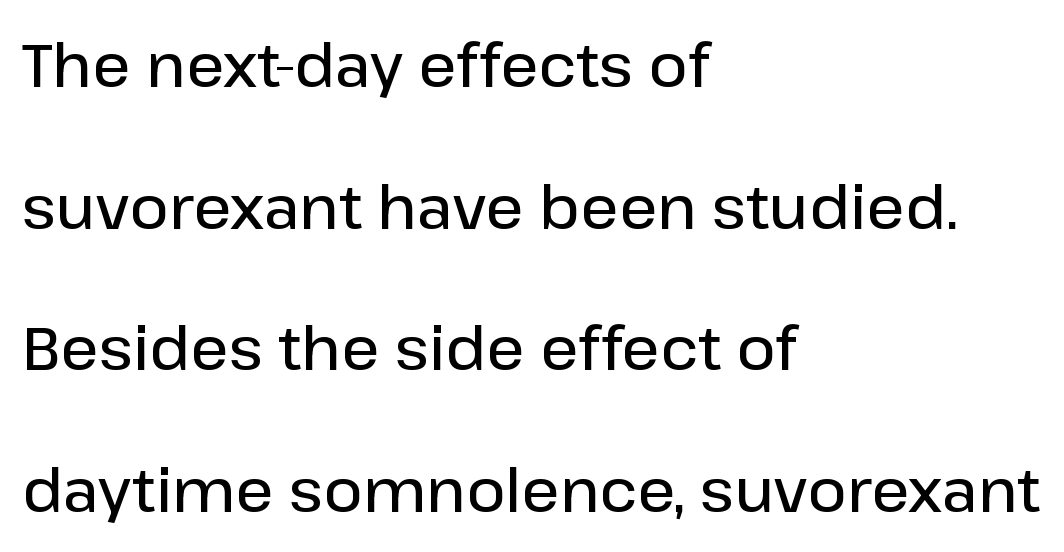
Is this a fixed-width face? No — the glyphs have proportional, varying widths. Slightly chunky letters — semibold, I'd say, not full bold. Every stem runs plumb, perpendicular to the baseline. Here the glyphs are tracked normally, forming tight word shapes. The type family on display is of the sans-serif kind. The gap between lines stays unmarked.
